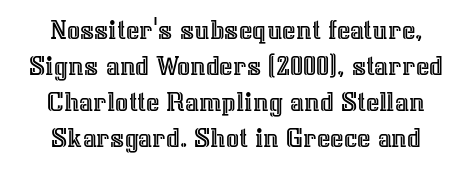
Varying glyph widths throughout — classic text-font behaviour. The space beneath each line is pristine and unruled. The lettering holds an erect, upright posture throughout. Honestly, the letter spacing is just normal — you wouldn't notice it.
